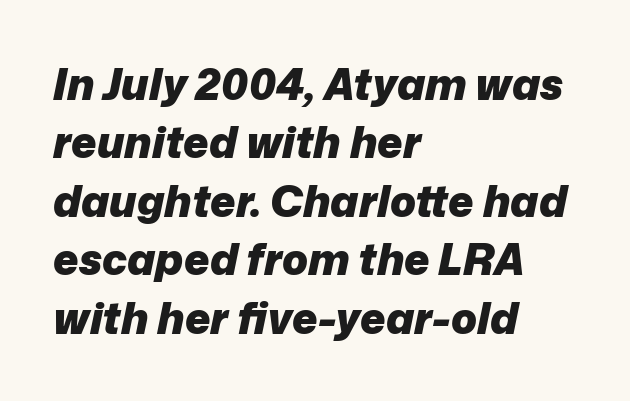
Quick note: underline off. The rendering uses a bold face; every stroke is thick and dark. Caption: multi-line text, flush left, ragged right. You could not count columns in this text — the font is proportionally spaced.
